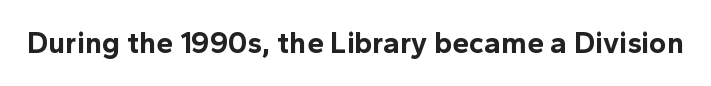
The image shows 30 px bold sans-serif type, upright; set normal letter spacing, not underlined; a medium x-height.
